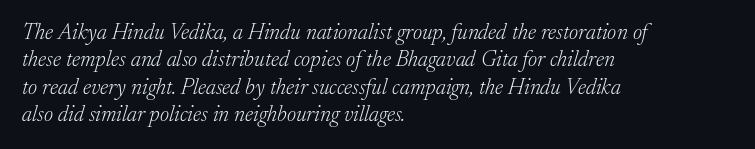
Italic? Definitely — the glyphs are oblique. The rag falls on the right side of this text block. The type is set solid horizontally, with unmodified tracking. The string is rendered with underlining switched off.
